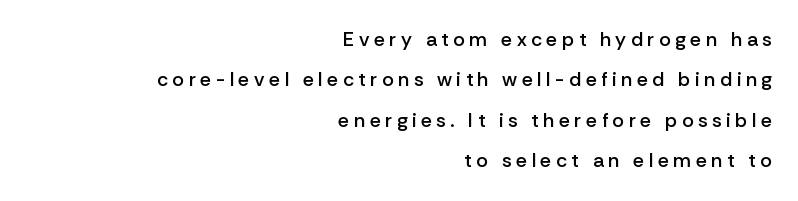
The image shows 20 px text type, upright; set right-aligned, loose line spacing (2.02x), unusually wide letter spacing (+0.22 em), not underlined.
